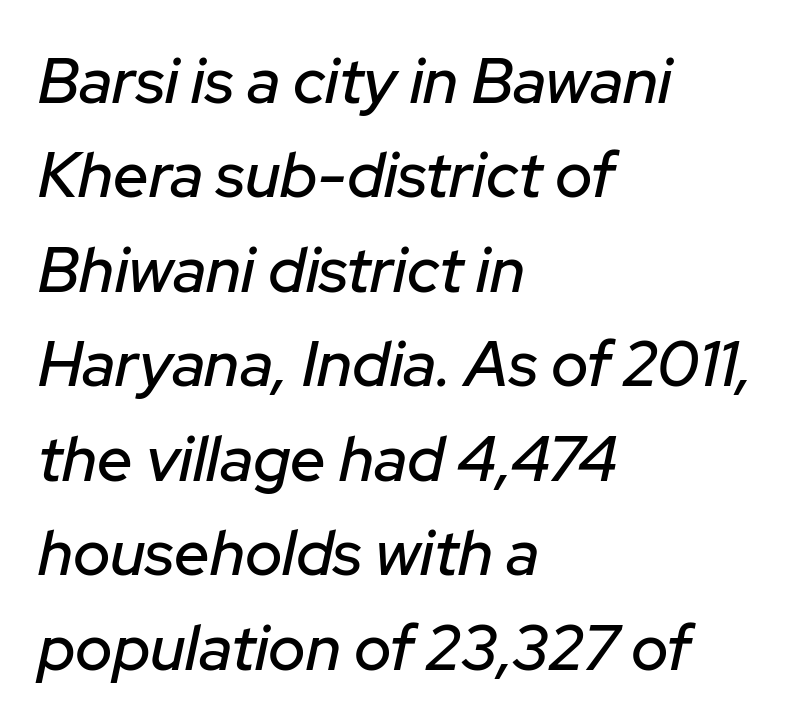
Q: Is the text italic (slanted)? A: Yes, it leans right by about 12 degrees.
Q: Is the text underlined? A: No.
Q: How is the paragraph aligned? A: Left-aligned.
Q: Is the spacing between letters normal or unusually wide? A: Normal.
Q: Is the spacing between lines tight, normal or loose? A: Normal.
Q: Width (condensed, normal, or wide)? A: Normal.
Q: Stroke contrast? A: Low.
Q: x-height? A: Medium.
Q: Monospaced? A: No.
